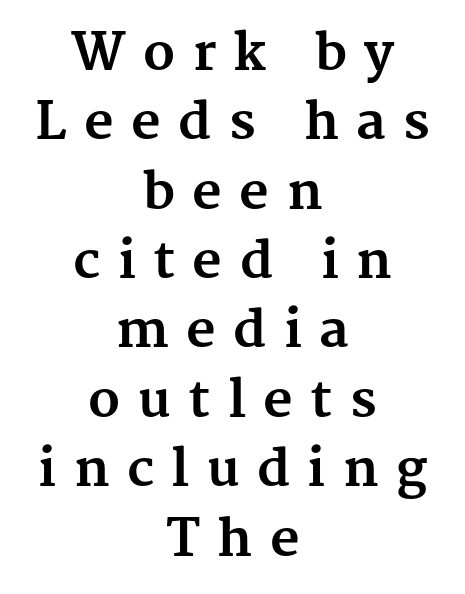
Students, note that the glyphs here are deliberately spaced far apart. Casual observation: everything's sitting right in the middle. What kind of face is this? One with serifs. Every letter is thick-stroked: bold, no question.
